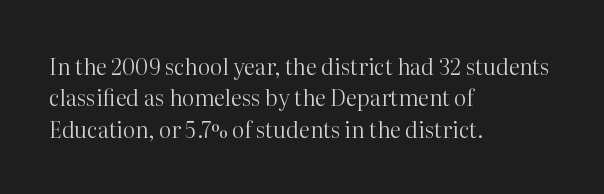
The image shows 22 px text type, upright; set left-aligned, normal line spacing (1.43x), normal letter spacing, not underlined.
